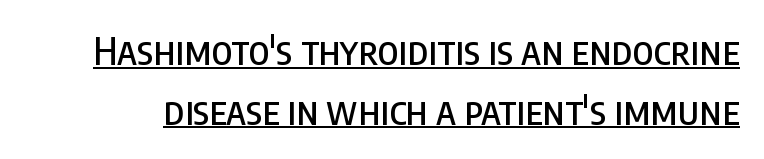
{"serif": "no", "italic": "no", "width": "condensed", "stroke_contrast": "low", "x_height": "large", "monospaced": "no", "underline": "yes", "line_spacing": "normal", "line_spacing_ratio": 1.57, "letter_spacing": "normal", "letter_spacing_em": 0.0, "glyph_px": 38}
